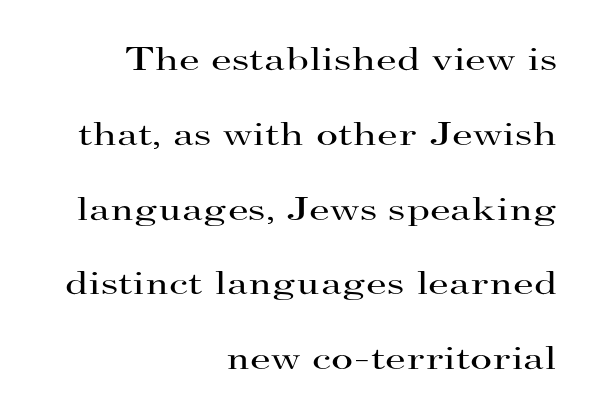
Q: Is the text bold? A: No.
Q: Is the text italic (slanted)? A: No, it is upright.
Q: Is the typeface a serif or a sans-serif typeface? A: Serif.
Q: Is the text underlined? A: No.
Q: How is the paragraph aligned? A: Right-aligned.
Q: Is the spacing between letters normal or unusually wide? A: Normal.
Q: Is the spacing between lines tight, normal or loose? A: Loose.
Q: Width (condensed, normal, or wide)? A: Wide.
Q: Stroke contrast? A: High.
Q: x-height? A: Small.
Q: Monospaced? A: No.
